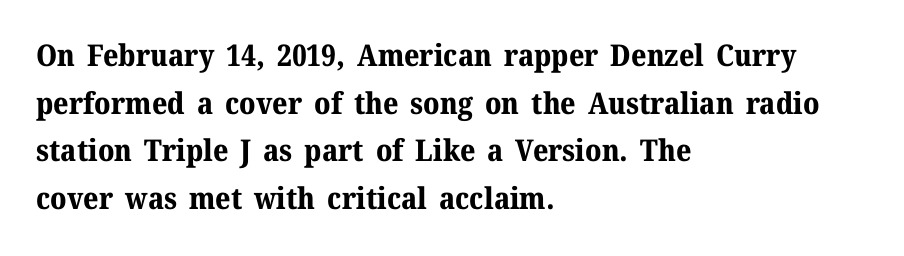
The image shows 30 px bold serif type, upright; set left-aligned, normal line spacing (1.59x), normal letter spacing, not underlined; medium stroke contrast and a medium x-height.
